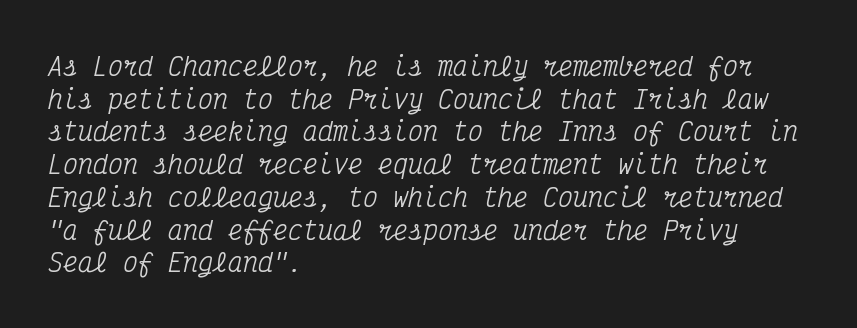
The image shows 25 px text type, italic (leaning right); set left-aligned, normal line spacing (1.31x), normal letter spacing, not underlined.
